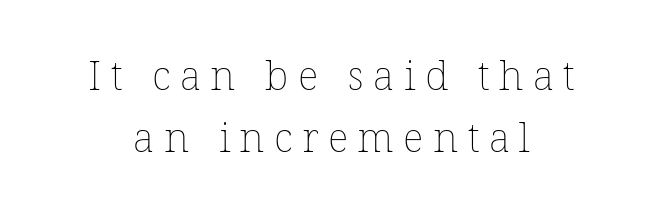
The image shows 41 px thin type, upright; set normal line spacing (1.51x), unusually wide letter spacing (+0.23 em), not underlined; low stroke contrast and a medium x-height.
